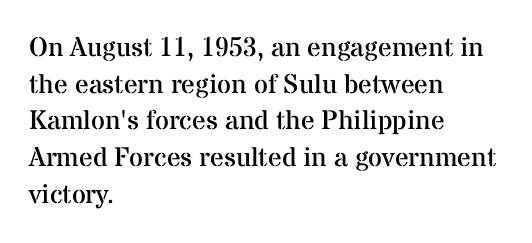
The image shows 27 px text type, upright; set left-aligned, normal line spacing (1.36x), normal letter spacing, not underlined.
